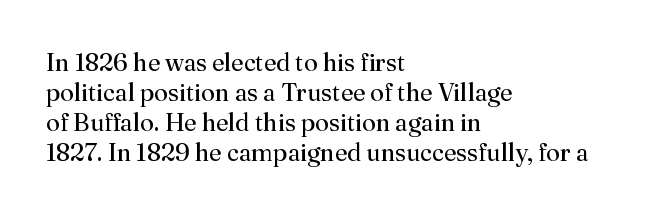
Q: Is the text bold? A: No.
Q: Is the text italic (slanted)? A: No, it is upright.
Q: Is the text underlined? A: No.
Q: How is the paragraph aligned? A: Left-aligned.
Q: Is the spacing between letters normal or unusually wide? A: Normal.
